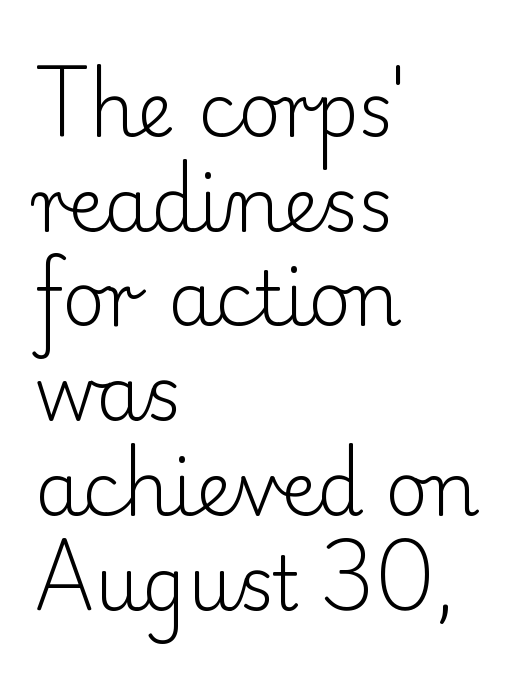
The rendering uses natural spacing where letterforms have individual widths. Tracking value appears to be zero — textbook default spacing. Just letters on the line, the space beneath them empty. Weight: regular or lighter. The ragged edge is on the right, which tells us the setting is flush left.
